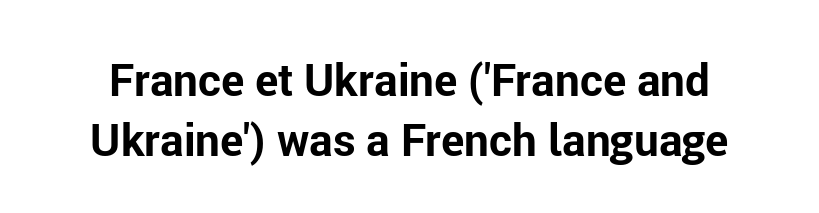
The image shows 44 px bold sans-serif type, upright; set normal line spacing (1.36x), normal letter spacing, not underlined; low stroke contrast and a medium x-height.
